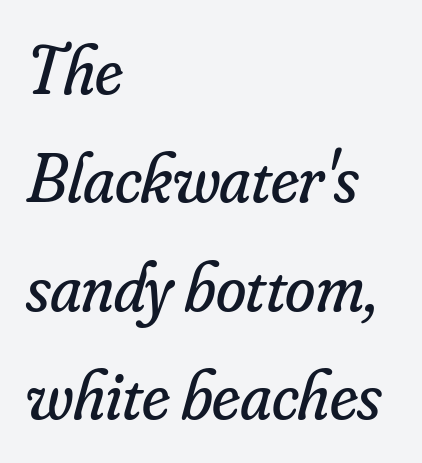
{"serif": "yes", "italic": "yes", "lean": "right", "slant_degrees": 16, "bold": "no", "weight": "regular", "width": "normal", "stroke_contrast": "low", "x_height": "small", "monospaced": "no", "underline": "no", "align": "left", "line_spacing": "normal", "line_spacing_ratio": 1.57, "letter_spacing": "normal", "letter_spacing_em": 0.0, "glyph_px": 69}
